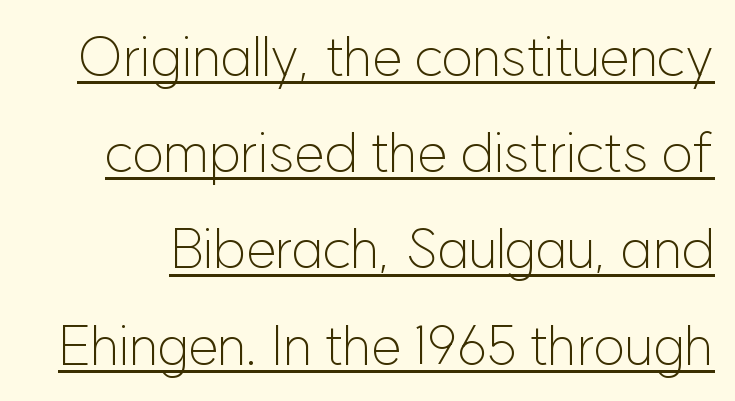
Q: Is the text bold? A: No.
Q: Is the text italic (slanted)? A: No, it is upright.
Q: Is the typeface a serif or a sans-serif typeface? A: Sans-serif.
Q: Is the text underlined? A: Yes.
Q: Is the spacing between letters normal or unusually wide? A: Normal.
Q: Width (condensed, normal, or wide)? A: Normal.
Q: Stroke contrast? A: Low.
Q: x-height? A: Medium.
Q: Monospaced? A: No.
